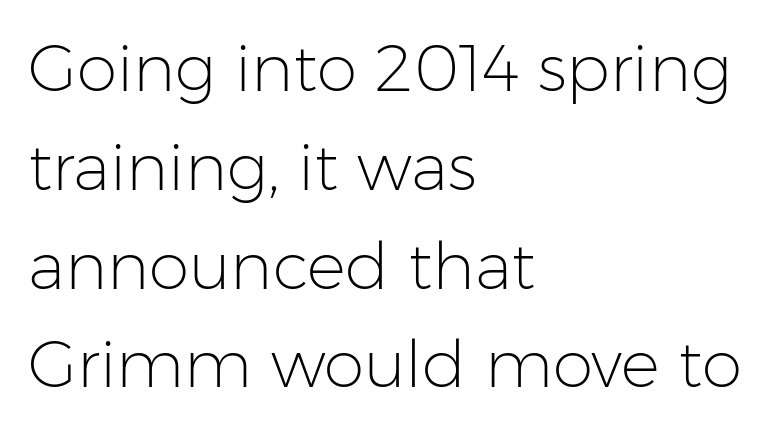
The line texture is even and compact thanks to regular tracking. You can tell it's not italic because the verticals are truly vertical. Has an underline been added? It has not. Do the characters align in a grid? No, the font is proportional.
